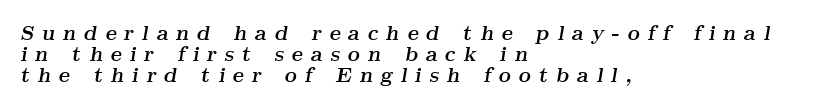
The image shows 21 px bold type, italic (leaning right); set left-aligned, tight line spacing (1.0x), unusually wide letter spacing (+0.37 em), not underlined.
